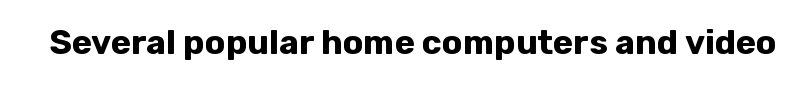
The letters advance in unequal steps, a hallmark of proportional type. The font's upright variant was chosen for this text. Every letter is thick-stroked: bold, no question. Decoration check: the copy has no underline.
